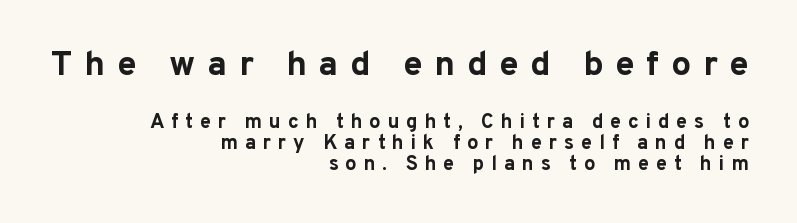
Think of a printed novel: that variable character pitch is what you see here. Rule under the text: the space is simply empty. Strong, thick strokes mark this as bold type. The ragged edge is on the left, which tells us the setting is flush right.
